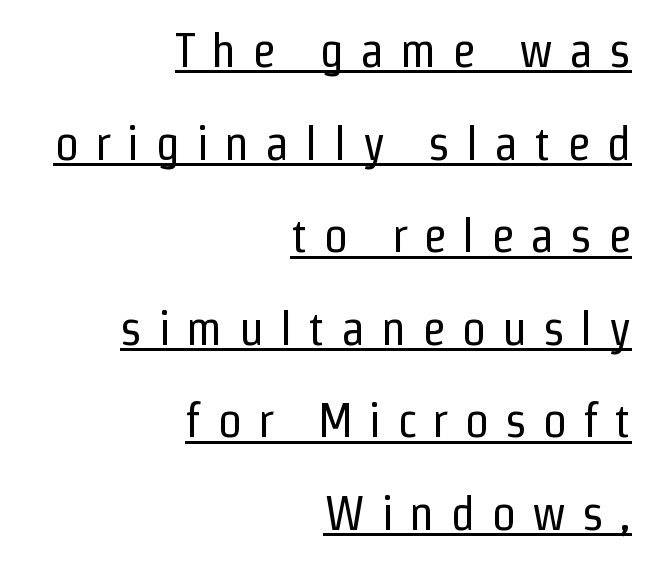
{"serif": "no", "italic": "no", "bold": "no", "weight": "regular", "width": "condensed", "stroke_contrast": "low", "x_height": "medium", "monospaced": "no", "underline": "yes", "align": "right", "line_spacing_ratio": 1.89, "letter_spacing": "wide", "letter_spacing_em": 0.32, "glyph_px": 49}
